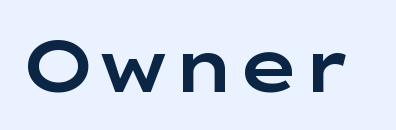
Q: Is the text italic (slanted)? A: No, it is upright.
Q: Is the typeface a serif or a sans-serif typeface? A: Sans-serif.
Q: Is the text underlined? A: No.
Q: Is the spacing between letters normal or unusually wide? A: Normal.
Q: Width (condensed, normal, or wide)? A: Wide.
Q: Stroke contrast? A: Low.
Q: x-height? A: Medium.
Q: Monospaced? A: No.
